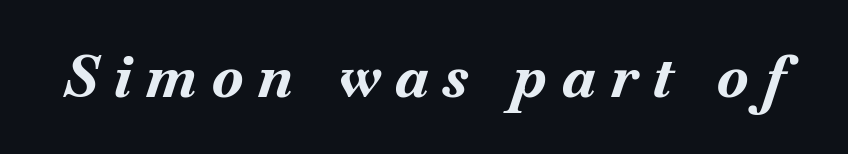
The image shows 58 px bold type, italic (leaning right); set unusually wide letter spacing (+0.26 em), not underlined; medium stroke contrast and a small x-height.
